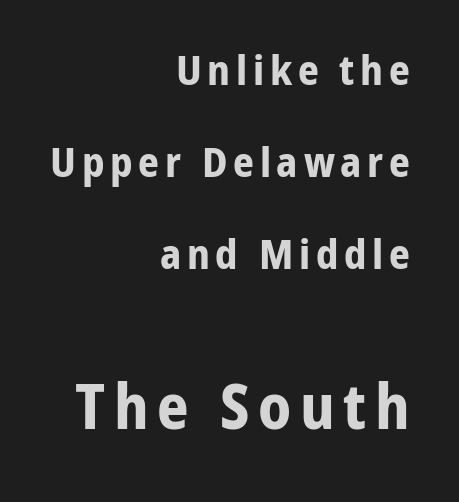
{"serif": "no", "italic": "no", "bold": "yes", "weight": "bold", "width": "normal", "stroke_contrast": "low", "x_height": "medium", "monospaced": "no", "underline": "no", "align": "right", "line_spacing": "loose", "line_spacing_ratio": 2.25, "larger_block": "second", "size_ratio": 1.51, "glyph_px": 62}
